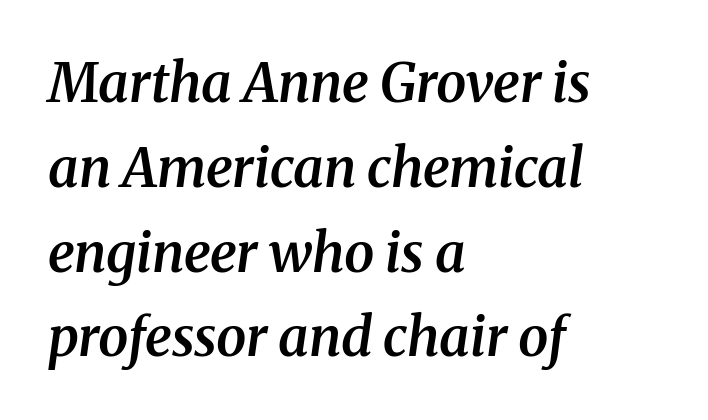
Check the space under the baseline: it is left empty. Do the characters align in a grid? No, the font is proportional. Which margin do the lines hug? The left one — the right edge is uneven. The rendering shows small feet on the letterforms — a serif design. Inter-character spacing is left at the font's built-in metrics. Regarding leading, the lines here are spaced in the standard way.
